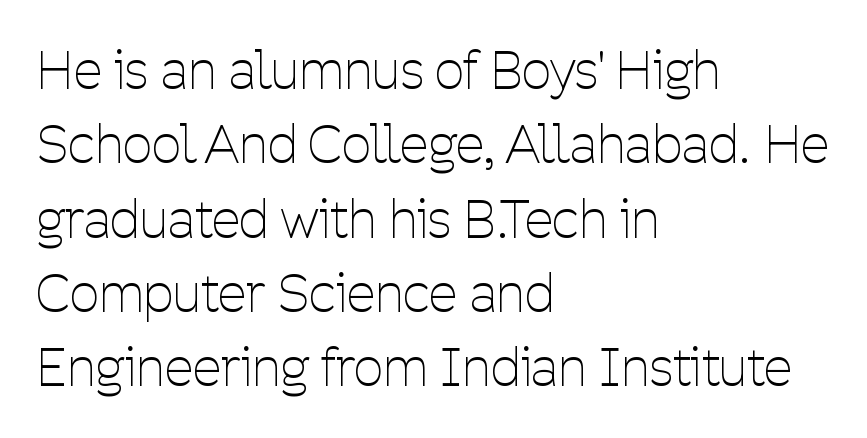
Q: Is the text bold? A: No.
Q: Is the text italic (slanted)? A: No, it is upright.
Q: Is the typeface a serif or a sans-serif typeface? A: Sans-serif.
Q: Is the text underlined? A: No.
Q: How is the paragraph aligned? A: Left-aligned.
Q: Is the spacing between letters normal or unusually wide? A: Normal.
Q: Is the spacing between lines tight, normal or loose? A: Normal.
Q: Width (condensed, normal, or wide)? A: Condensed.
Q: Stroke contrast? A: Low.
Q: x-height? A: Medium.
Q: Monospaced? A: No.
